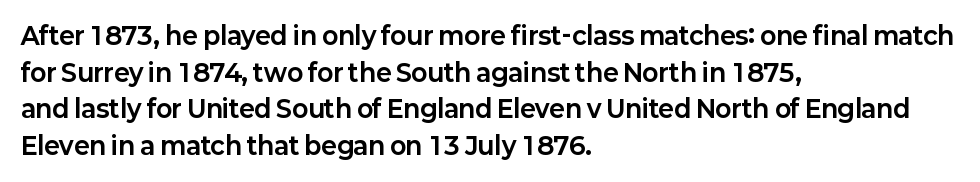
A typesetter would call this zero additional tracking. The letters stand upright; this is a roman face. Regular leading. The passage is arranged the way most books set body copy — flush left. Rule under the text: the space is simply empty. Strokes here are thick enough to call this a true bold.
